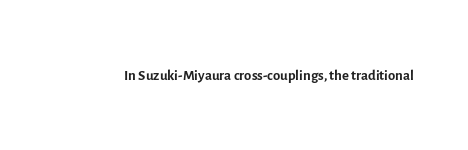
The image shows 21 px text type, upright; set normal letter spacing, not underlined.
